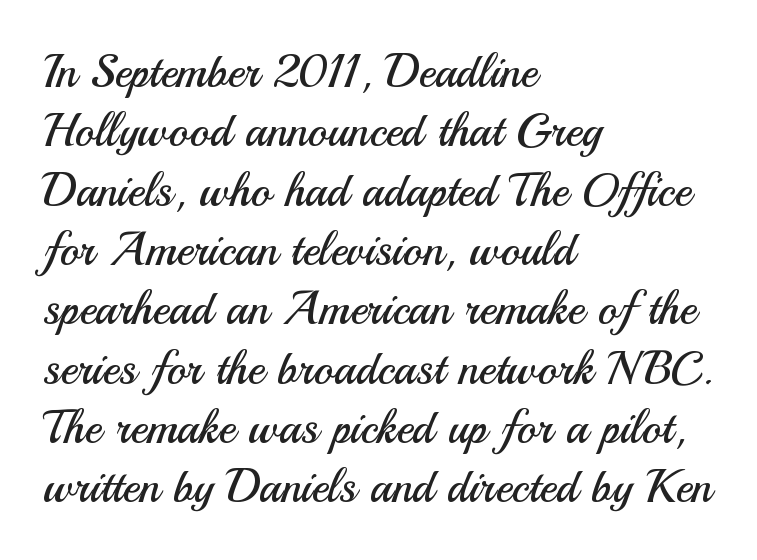
The image shows 46 px regular-weight sans-serif type; set left-aligned, normal line spacing (1.29x), normal letter spacing, not underlined; medium stroke contrast and a small x-height.
